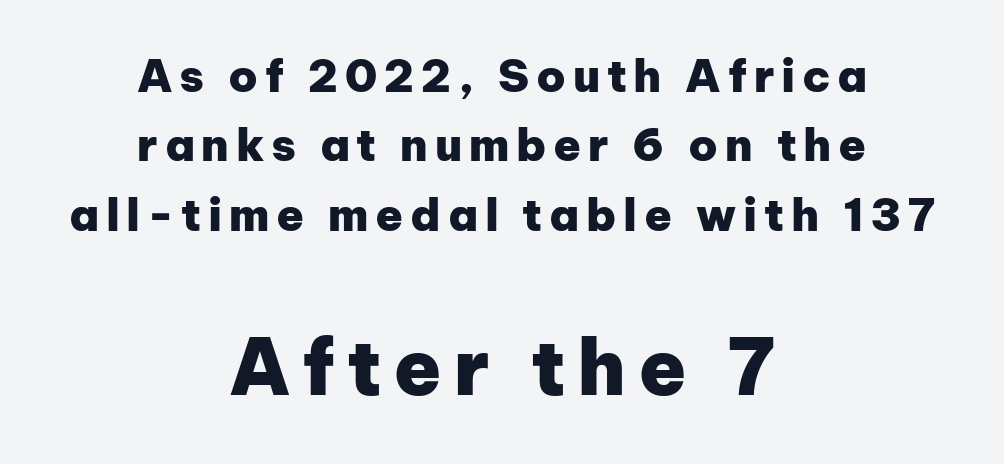
{"serif": "no", "italic": "no", "bold": "yes", "weight": "heavy", "width": "normal", "stroke_contrast": "low", "x_height": "medium", "monospaced": "no", "underline": "no", "align": "center", "line_spacing": "normal", "line_spacing_ratio": 1.54, "larger_block": "second", "size_ratio": 1.73, "glyph_px": 78}
